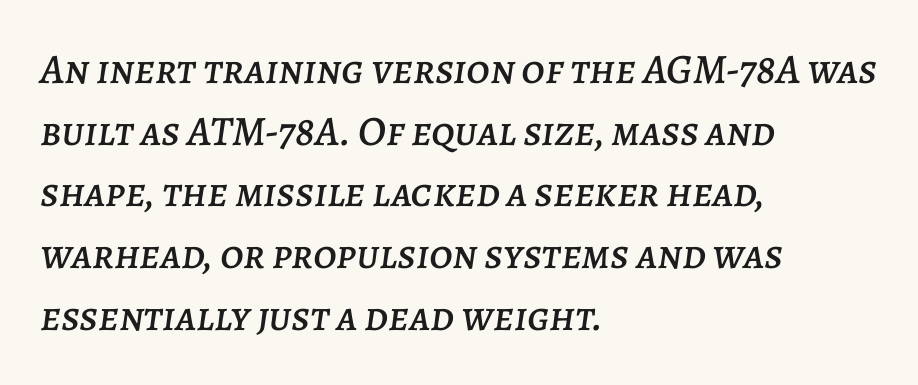
The image shows 42 px text type, italic (leaning right); set left-aligned, normal line spacing (1.47x), normal letter spacing, not underlined; low stroke contrast and a large x-height.
